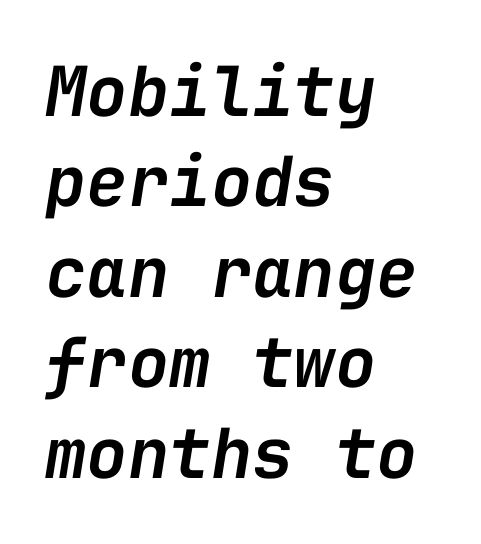
Q: Is the text bold? A: Semi-bold.
Q: Is the text italic (slanted)? A: Yes, it leans right by about 9 degrees.
Q: Is the text underlined? A: No.
Q: How is the paragraph aligned? A: Left-aligned.
Q: Is the spacing between letters normal or unusually wide? A: Normal.
Q: Is the spacing between lines tight, normal or loose? A: Normal.
Q: Width (condensed, normal, or wide)? A: Normal.
Q: Stroke contrast? A: Low.
Q: x-height? A: Medium.
Q: Monospaced? A: Yes.
